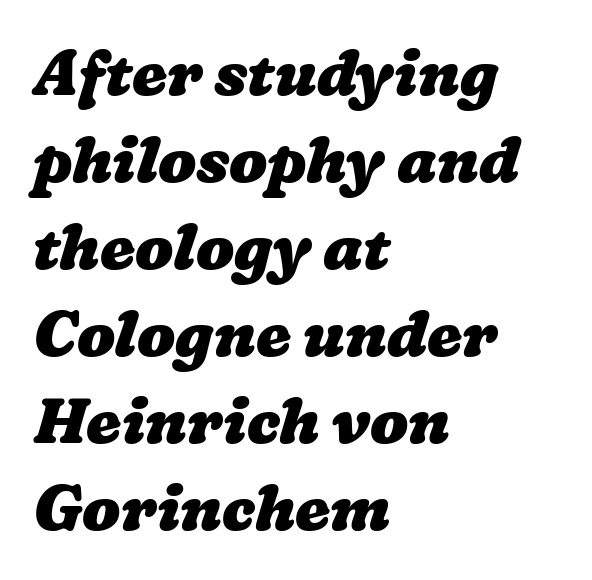
The image shows 63 px heavy, wide type; set left-aligned, normal line spacing (1.38x), normal letter spacing, not underlined; low stroke contrast and a medium x-height.
